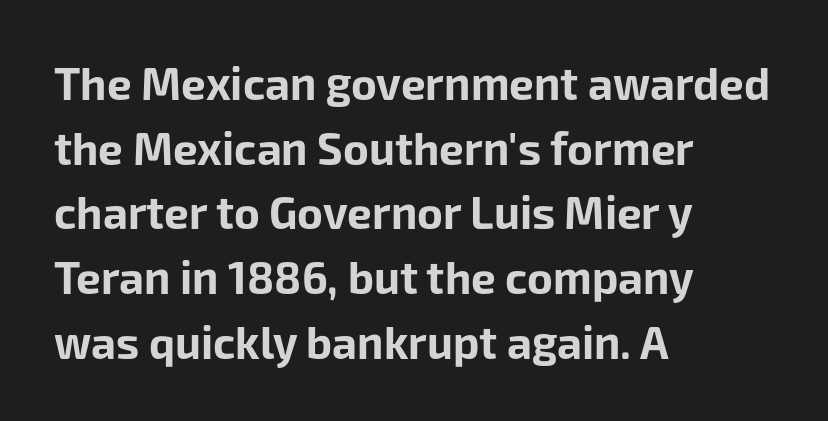
The image shows 44 px bold sans-serif type, upright; set left-aligned, normal line spacing (1.47x), normal letter spacing, not underlined; low stroke contrast and a medium x-height.
